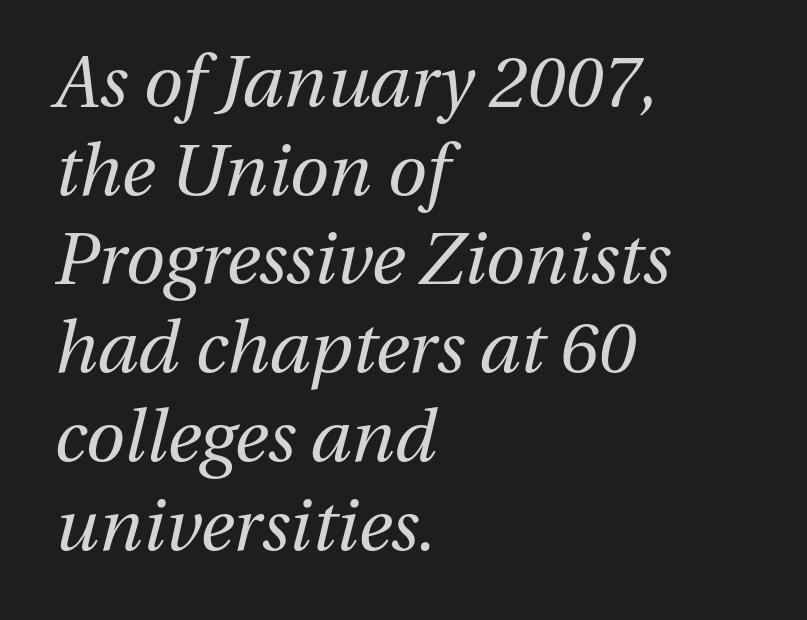
The image shows 71 px regular-weight type, italic (leaning right); set left-aligned, normal line spacing (1.25x), normal letter spacing, not underlined; medium stroke contrast and a medium x-height.
